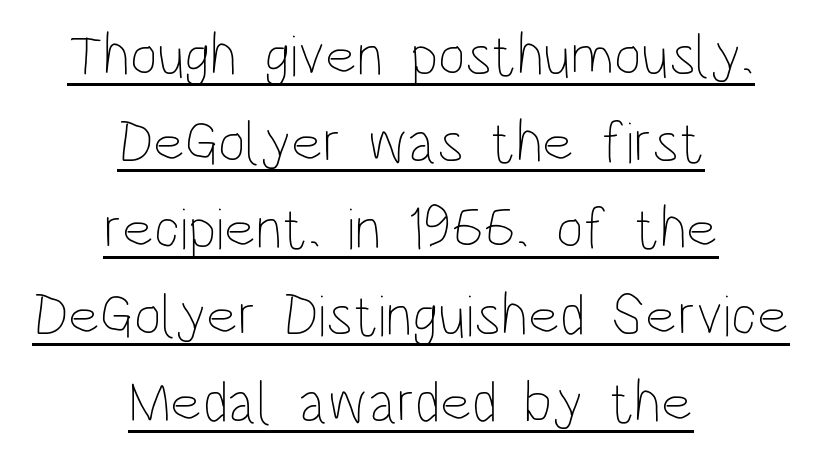
Is the letter spacing exaggerated? No — it looks like the ordinary default. Spacing verdict: proportional, widths tailored to each character. This sample is center-justified, so both line endings float freely. Underlined type. The typesetting does not lean heavy: it is not bold. What's the leading like? Ordinary, nothing unusual.
